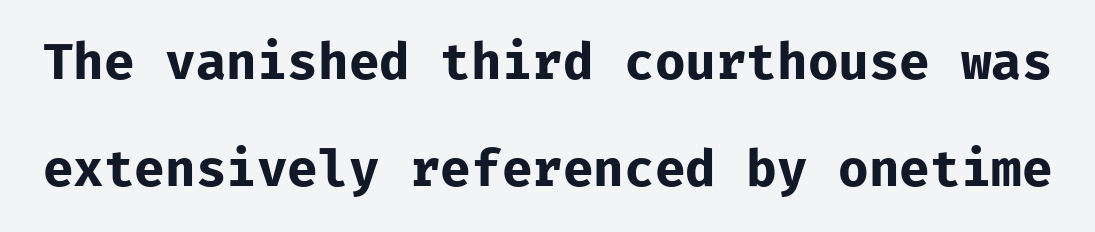
{"serif": "no", "italic": "no", "bold": "yes", "weight": "bold", "width": "normal", "stroke_contrast": "low", "x_height": "medium", "monospaced": "yes", "underline": "no", "line_spacing": "loose", "line_spacing_ratio": 2.1, "letter_spacing": "normal", "letter_spacing_em": 0.0, "glyph_px": 51}
